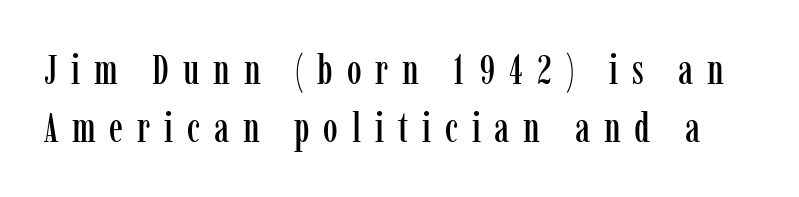
Students, observe: this is what conventionally led text looks like. Lines of text with bare space underneath. Small tapered or slab feet sit at the stroke ends, so this counts as serif. Character widths vary here, with narrow letters taking less room than wide ones.
